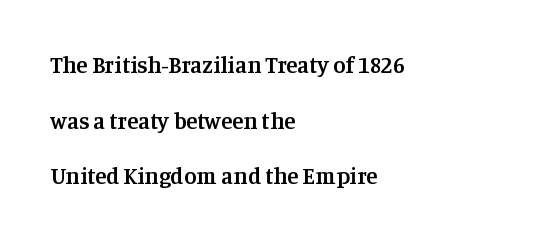
The image shows 23 px text type, upright; set left-aligned, loose line spacing (2.42x), normal letter spacing, not underlined.
